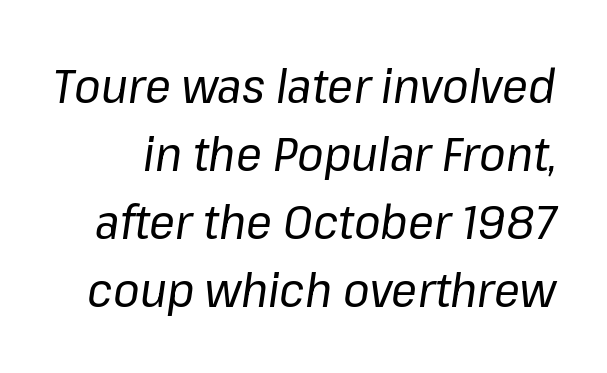
Q: Is the text bold? A: No.
Q: Is the text italic (slanted)? A: Yes, it leans right by about 8 degrees.
Q: Is the text underlined? A: No.
Q: Is the spacing between letters normal or unusually wide? A: Normal.
Q: Is the spacing between lines tight, normal or loose? A: Normal.
Q: Width (condensed, normal, or wide)? A: Normal.
Q: Stroke contrast? A: Low.
Q: x-height? A: Medium.
Q: Monospaced? A: No.
